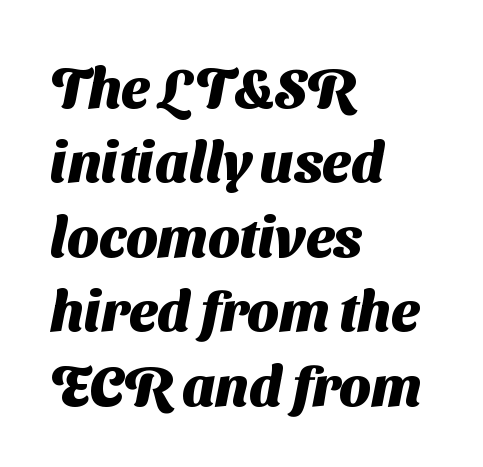
The lines in this sample share a left origin and differ only in where they stop. Honestly, the letter spacing is just normal — you wouldn't notice it. Examine the stroke ends and you'll find no serifs. What weight is shown? A full bold with thick strokes. Clear beneath every line of the passage.
